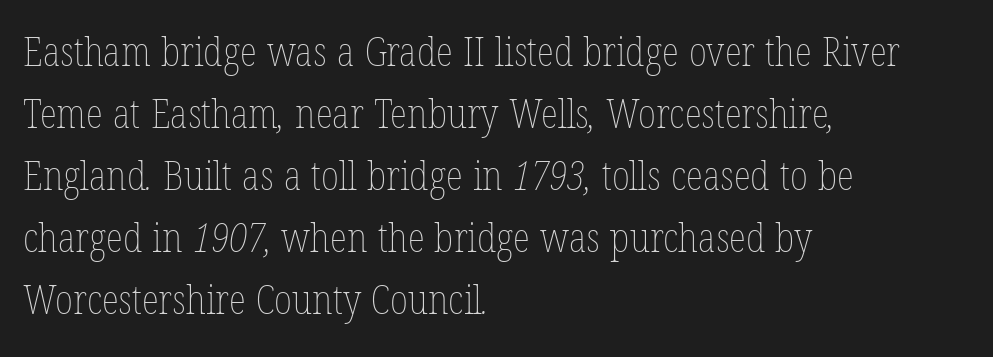
{"bold": "no", "weight": "thin", "width": "condensed", "stroke_contrast": "low", "x_height": "medium", "monospaced": "no", "underline": "no", "align": "left", "line_spacing": "normal", "line_spacing_ratio": 1.55, "letter_spacing": "normal", "letter_spacing_em": 0.0, "glyph_px": 40}
